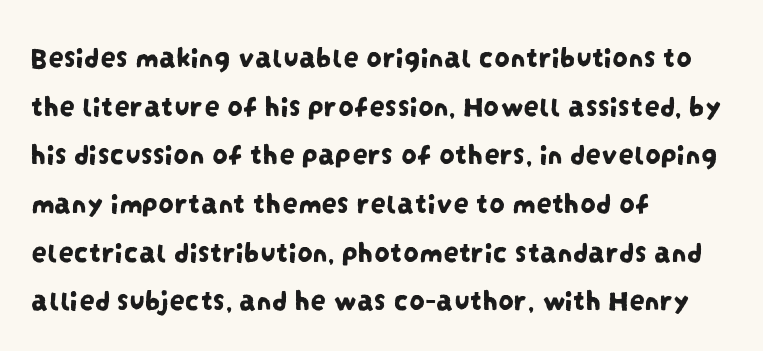
The image shows 31 px condensed sans-serif type; set left-aligned, normal line spacing (1.57x), normal letter spacing, not underlined; low stroke contrast and a large x-height.
